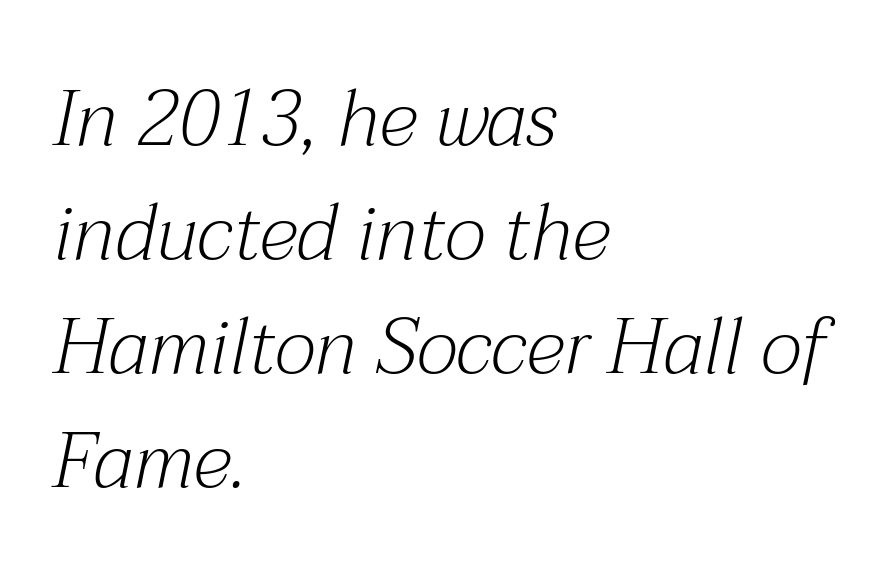
Q: Is the text bold? A: No.
Q: Is the text italic (slanted)? A: Yes, it leans right by about 12 degrees.
Q: Is the typeface a serif or a sans-serif typeface? A: Serif.
Q: Is the text underlined? A: No.
Q: How is the paragraph aligned? A: Left-aligned.
Q: Is the spacing between letters normal or unusually wide? A: Normal.
Q: Is the spacing between lines tight, normal or loose? A: Normal.
Q: Width (condensed, normal, or wide)? A: Normal.
Q: Stroke contrast? A: Medium.
Q: x-height? A: Medium.
Q: Monospaced? A: No.
